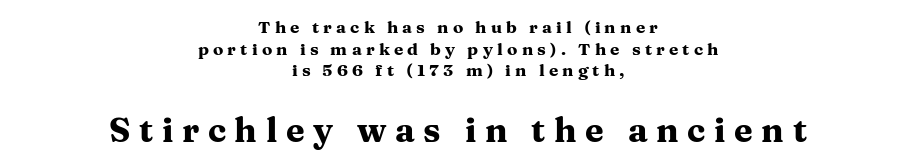
The image shows 34 px heavy, wide serif type, upright; set centered, normal line spacing (1.27x), unusually wide letter spacing (+0.25 em), not underlined; the second (bottom) block is 2.0x larger; medium stroke contrast and a medium x-height.
